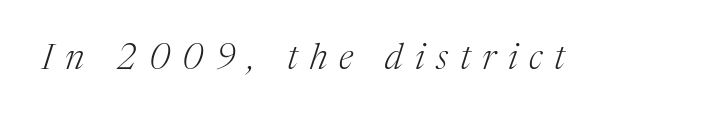
The face used here has a pronounced slope to its letters. The letterforms stand isolated, each surrounded by extra space. The strip under each line holds only bare page. Do the characters align in a grid? No, the font is proportional. Does the type have serifs? Yes, each stem ends in a small foot.
